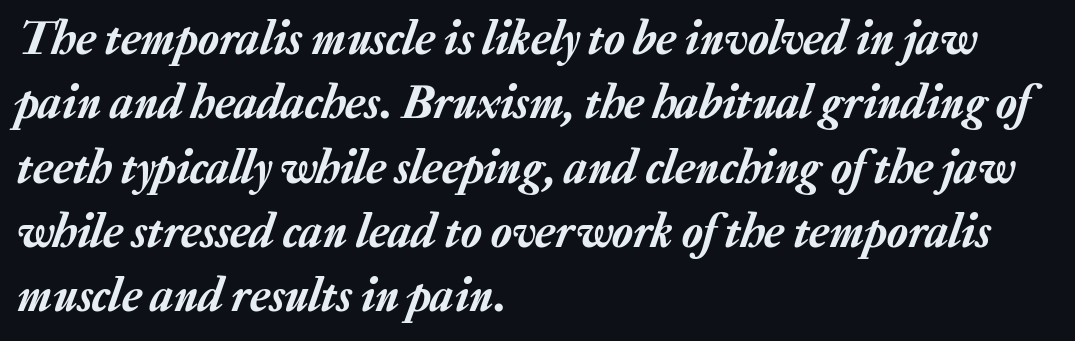
{"italic": "yes", "lean": "right", "slant_degrees": 20, "width": "normal", "stroke_contrast": "low", "x_height": "medium", "monospaced": "no", "underline": "no", "align": "left", "line_spacing": "normal", "line_spacing_ratio": 1.34, "letter_spacing": "normal", "letter_spacing_em": 0.0, "glyph_px": 48}
